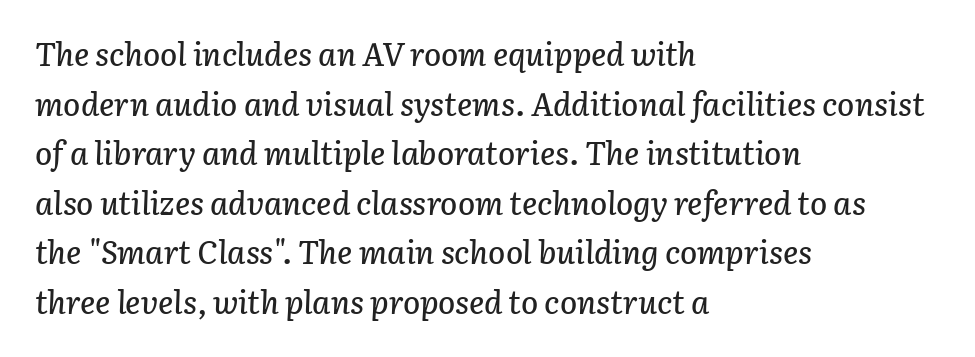
Compared with ordinary roman type, these characters are visibly tilted. These lines keep a tight, regular rhythm from letter to letter. Each letter keeps its own natural width here, so spacing adapts to shape. Leading: standard. Notice how the passage keeps a crisp vertical edge on the left only. Descenders are the only things crossing below the line.
